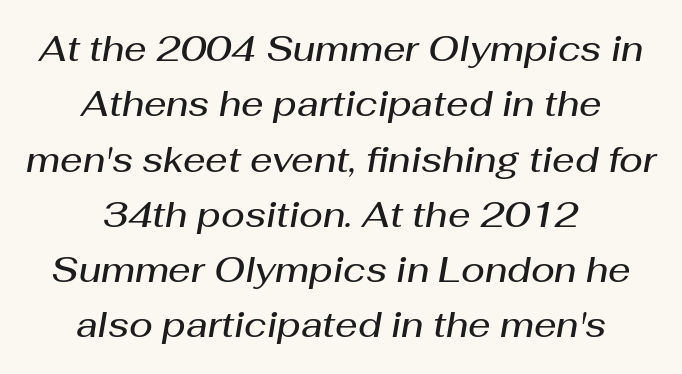
Q: Is the text bold? A: Semi-bold.
Q: Is the text italic (slanted)? A: Yes, it leans right by about 10 degrees.
Q: Is the text underlined? A: No.
Q: How is the paragraph aligned? A: Centered.
Q: Is the spacing between letters normal or unusually wide? A: Normal.
Q: Is the spacing between lines tight, normal or loose? A: Normal.
Q: Width (condensed, normal, or wide)? A: Normal.
Q: Stroke contrast? A: Medium.
Q: x-height? A: Medium.
Q: Monospaced? A: No.
